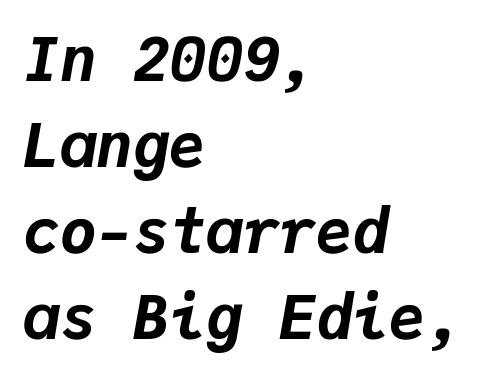
Q: Is the text bold? A: Yes.
Q: Is the text italic (slanted)? A: Yes, it leans right by about 9 degrees.
Q: Is the text underlined? A: No.
Q: How is the paragraph aligned? A: Left-aligned.
Q: Is the spacing between letters normal or unusually wide? A: Normal.
Q: Is the spacing between lines tight, normal or loose? A: Normal.
Q: Width (condensed, normal, or wide)? A: Normal.
Q: Stroke contrast? A: Low.
Q: x-height? A: Medium.
Q: Monospaced? A: Yes.
